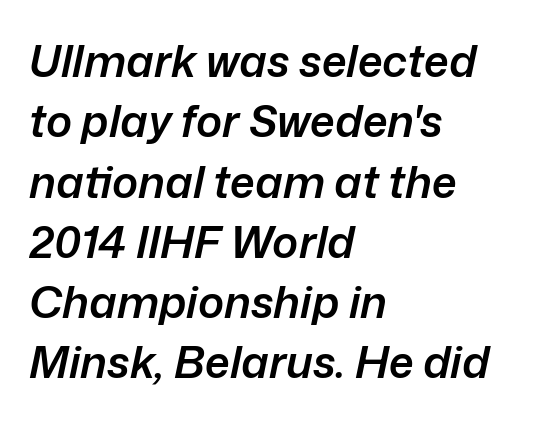
Layout note: lines flush left. A typesetter would mark this as italic. Spacing verdict: proportional, widths tailored to each character. Anything drawn beneath the words? Only blank space. Typesetter's note: demi weight, one step under bold.
